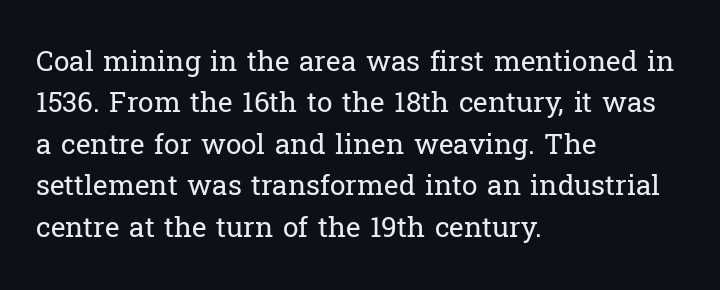
{"serif": "yes", "italic": "no", "bold": "no", "weight": "regular", "width": "normal", "stroke_contrast": "low", "x_height": "medium", "monospaced": "no", "underline": "no", "align": "left", "line_spacing": "normal", "line_spacing_ratio": 1.48, "letter_spacing": "normal", "letter_spacing_em": 0.0, "glyph_px": 28}
